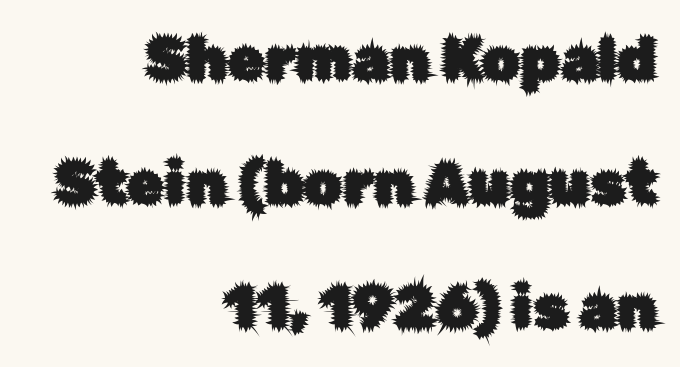
Classification — sans serif. Designer's note — italics off, roman on. Nothing unusual about the tracking: characters are spaced as the font intends. One glance says open: line gaps are wider than usual. Do the characters align in a grid? No, the font is proportional.
